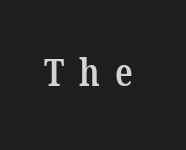
Q: Is the text bold? A: Semi-bold.
Q: Is the typeface a serif or a sans-serif typeface? A: Serif.
Q: Is the text underlined? A: No.
Q: Is the spacing between letters normal or unusually wide? A: Unusually wide.
Q: Width (condensed, normal, or wide)? A: Condensed.
Q: Stroke contrast? A: Low.
Q: x-height? A: Medium.
Q: Monospaced? A: No.
